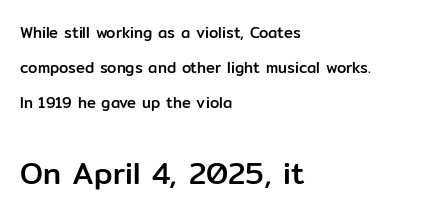
Does extra space separate the letters? No, they use regular spacing. Larger block? The one below; the one above is distinctly smaller. The ragged edge is on the right, which tells us the setting is flush left. The font family rendered here belongs to the sans-serif group. The specimen reads as upright at a glance.
